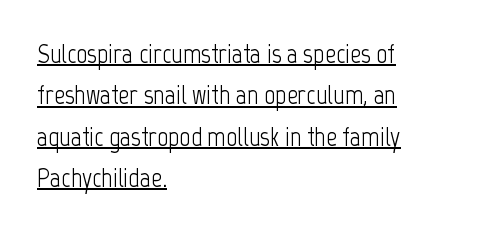
{"italic": "no", "bold": "no", "underline": "yes", "align": "left", "line_spacing": "normal", "line_spacing_ratio": 1.53, "letter_spacing": "normal", "letter_spacing_em": 0.0, "glyph_px": 27}
